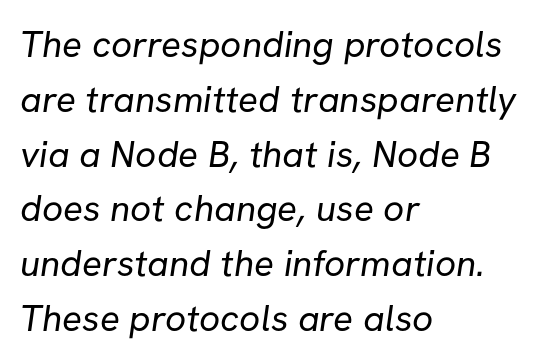
Q: Is the text bold? A: No.
Q: Is the typeface a serif or a sans-serif typeface? A: Sans-serif.
Q: Is the text underlined? A: No.
Q: How is the paragraph aligned? A: Left-aligned.
Q: Is the spacing between letters normal or unusually wide? A: Normal.
Q: Is the spacing between lines tight, normal or loose? A: Normal.
Q: Width (condensed, normal, or wide)? A: Normal.
Q: Stroke contrast? A: Low.
Q: x-height? A: Medium.
Q: Monospaced? A: No.
